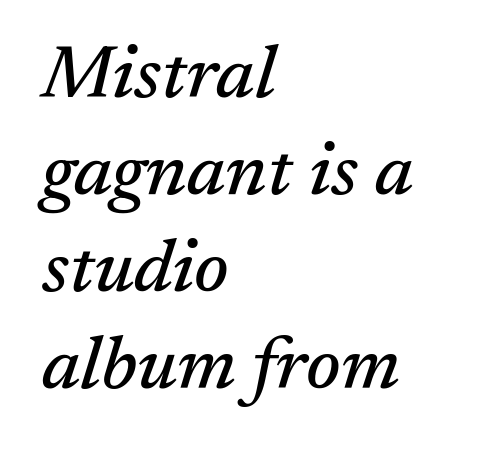
{"serif": "yes", "italic": "yes", "lean": "right", "slant_degrees": 17, "width": "normal", "stroke_contrast": "medium", "x_height": "medium", "monospaced": "no", "underline": "no", "align": "left", "line_spacing": "normal", "line_spacing_ratio": 1.31, "letter_spacing": "normal", "letter_spacing_em": 0.0, "glyph_px": 74}
